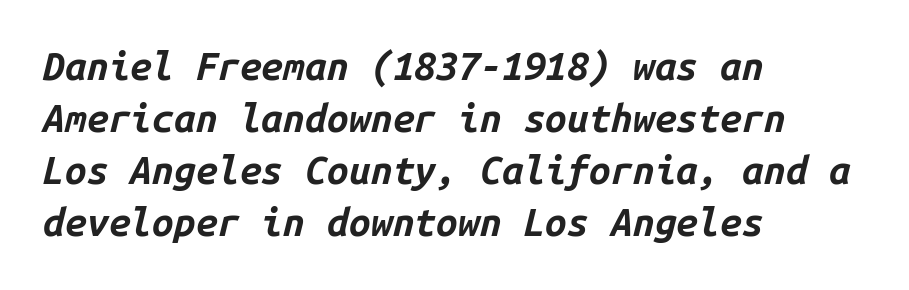
Q: Is the text bold? A: Yes.
Q: Is the text italic (slanted)? A: Yes, it leans right by about 14 degrees.
Q: Is the text underlined? A: No.
Q: How is the paragraph aligned? A: Left-aligned.
Q: Is the spacing between letters normal or unusually wide? A: Normal.
Q: Is the spacing between lines tight, normal or loose? A: Normal.
Q: Width (condensed, normal, or wide)? A: Normal.
Q: Stroke contrast? A: Low.
Q: x-height? A: Medium.
Q: Monospaced? A: Yes.
